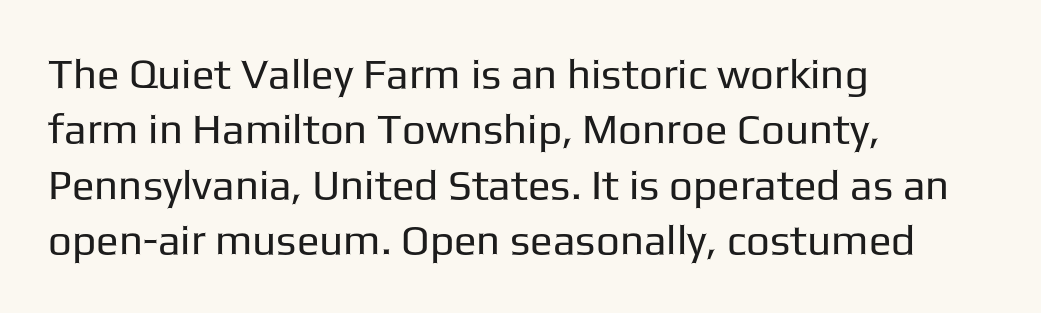
Style check: upright. Is the letter spacing exaggerated? No — it looks like the ordinary default. Decoration check: the copy has no underline. A normal amount of white space separates one row of letters from the next.
